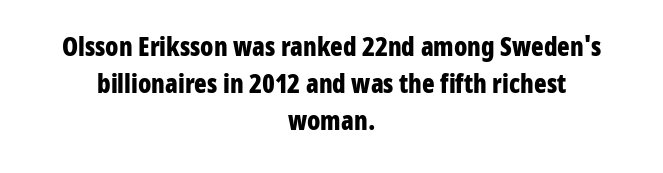
{"italic": "no", "bold": "yes", "underline": "no", "align": "center", "line_spacing": "normal", "line_spacing_ratio": 1.42, "letter_spacing": "normal", "letter_spacing_em": 0.0, "glyph_px": 26}
